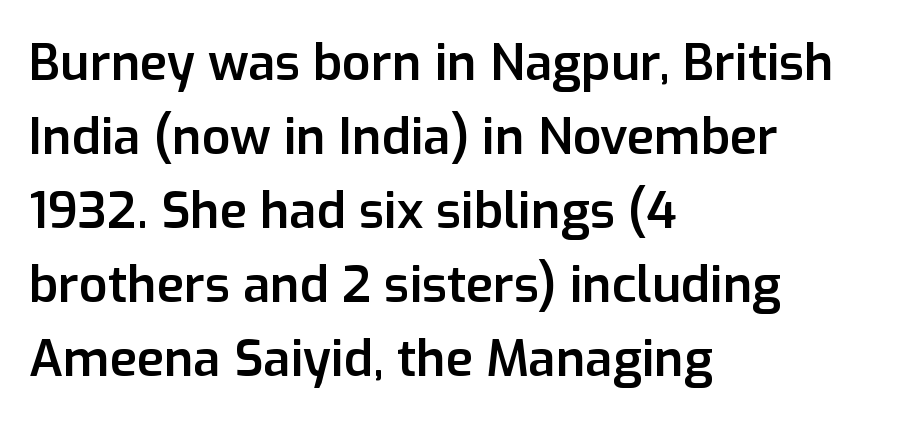
Q: Is the text bold? A: Semi-bold.
Q: Is the text italic (slanted)? A: No, it is upright.
Q: Is the typeface a serif or a sans-serif typeface? A: Sans-serif.
Q: Is the text underlined? A: No.
Q: How is the paragraph aligned? A: Left-aligned.
Q: Is the spacing between letters normal or unusually wide? A: Normal.
Q: Is the spacing between lines tight, normal or loose? A: Normal.
Q: Width (condensed, normal, or wide)? A: Normal.
Q: Stroke contrast? A: Low.
Q: x-height? A: Medium.
Q: Monospaced? A: No.
